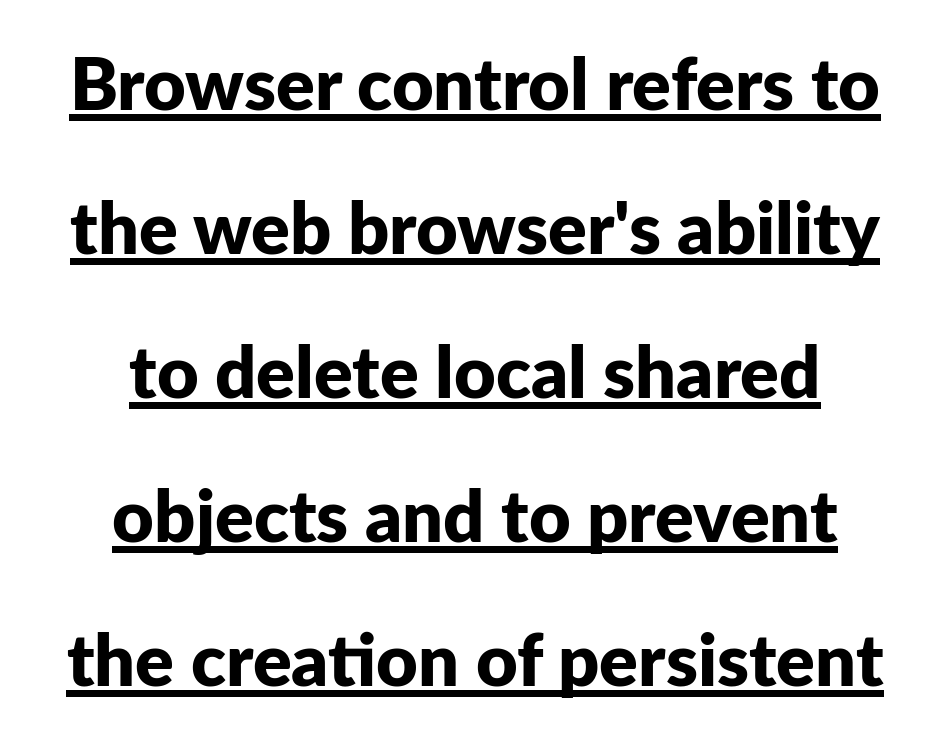
{"serif": "no", "italic": "no", "bold": "yes", "weight": "bold", "width": "normal", "stroke_contrast": "low", "x_height": "medium", "monospaced": "no", "underline": "yes", "line_spacing": "loose", "line_spacing_ratio": 2.0, "letter_spacing": "normal", "letter_spacing_em": 0.0, "glyph_px": 72}
